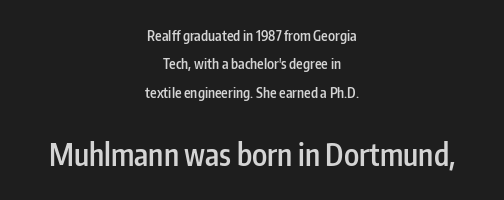
Words appear dense and cohesive because spacing is normal. Typesetter's note: demi weight, one step under bold. The rendering uses a large line-height, opening up the rows. The passage shown is typeset with a sans-serif family. The face used here appears at its bigger size in the lower chunk. The lines are quadded center.
